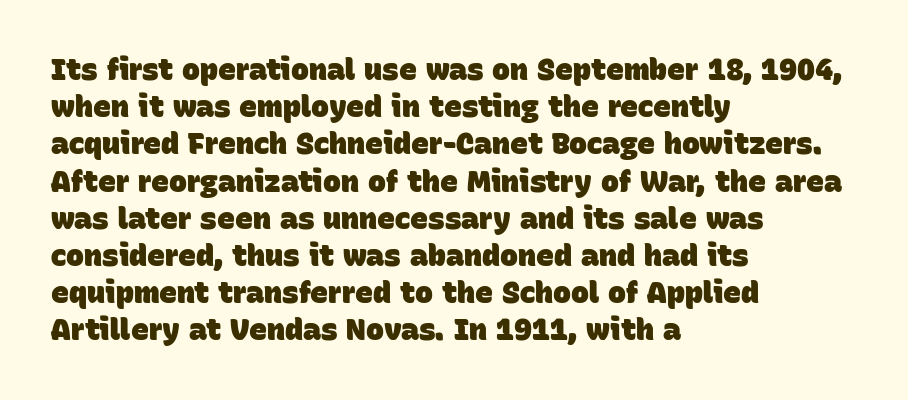
Honestly, the letter spacing is just normal — you wouldn't notice it. Serifs: no, the terminals of the letterforms are clean. Typographic density is high because the face is bold. You could not count columns in this text — the font is proportionally spaced. Underlining? Definitely not there. Horizontally, the lines are justified to the leading edge only.
